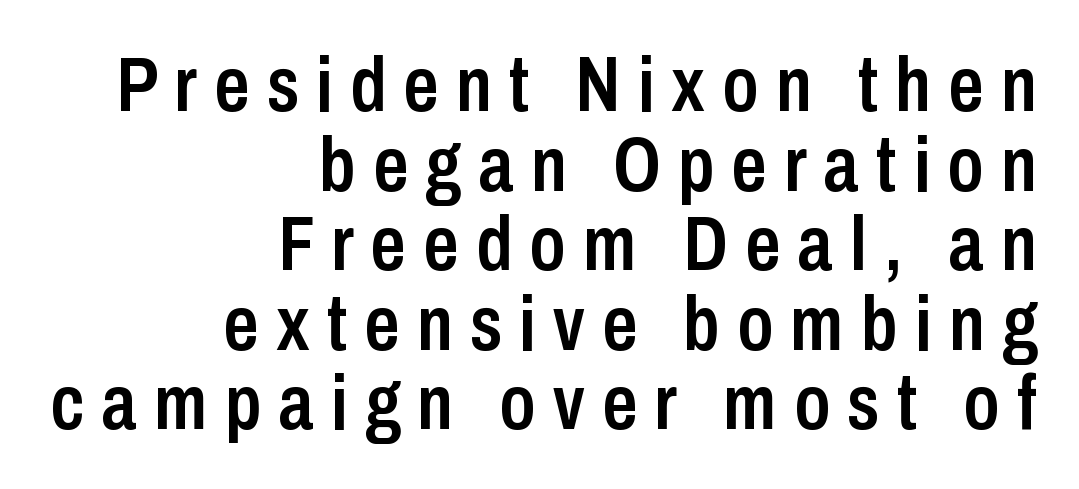
{"serif": "no", "italic": "no", "bold": "semi", "weight": "semibold", "width": "condensed", "stroke_contrast": "low", "x_height": "medium", "monospaced": "no", "underline": "no", "align": "right", "line_spacing": "tight", "line_spacing_ratio": 1.02, "letter_spacing": "wide", "letter_spacing_em": 0.22, "glyph_px": 78}
